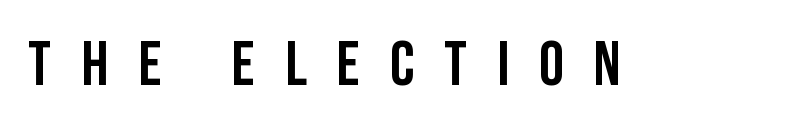
Q: Is the text bold? A: Yes.
Q: Is the text italic (slanted)? A: No, it is upright.
Q: Is the typeface a serif or a sans-serif typeface? A: Sans-serif.
Q: Is the text underlined? A: No.
Q: Is the spacing between letters normal or unusually wide? A: Unusually wide.
Q: Width (condensed, normal, or wide)? A: Condensed.
Q: Stroke contrast? A: Low.
Q: x-height? A: Large.
Q: Monospaced? A: No.
